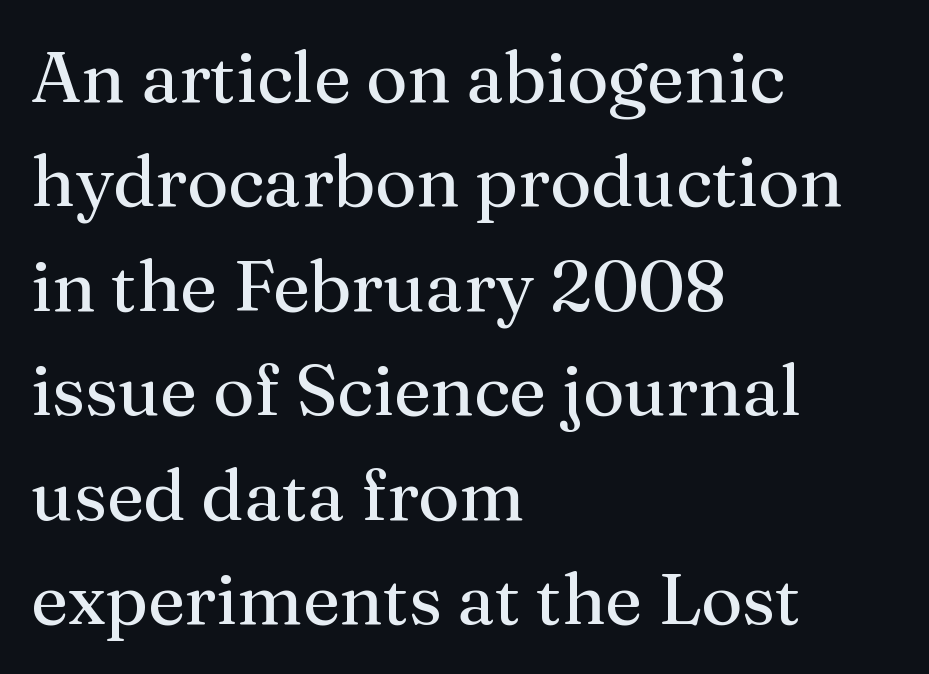
{"serif": "yes", "italic": "no", "bold": "no", "weight": "regular", "width": "normal", "stroke_contrast": "medium", "x_height": "medium", "monospaced": "no", "underline": "no", "align": "left", "line_spacing": "normal", "line_spacing_ratio": 1.45, "letter_spacing": "normal", "letter_spacing_em": 0.0, "glyph_px": 72}
